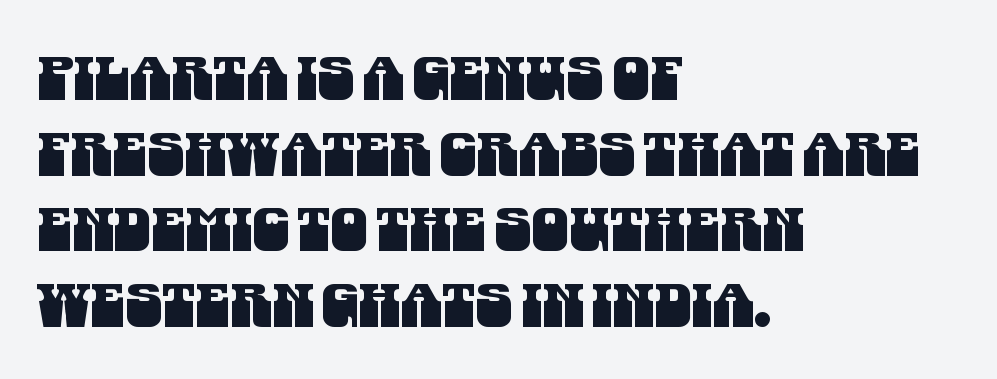
Spacing between characters is what you'd get straight out of the box. Horizontal bands of white between lines are of average thickness. The passage shown is typed in a proportional face where columns would drift. The rag falls on the right side of this text block.
